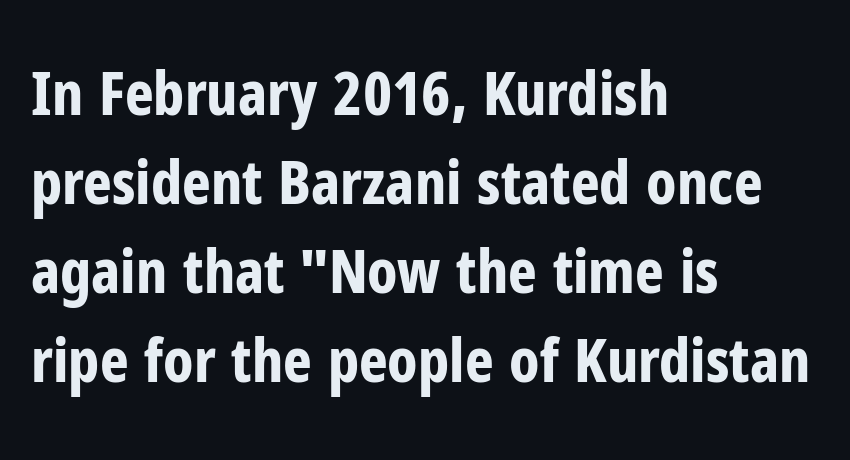
The image shows 61 px bold, condensed sans-serif type, upright; set left-aligned, normal line spacing (1.46x), normal letter spacing, not underlined; low stroke contrast and a medium x-height.
